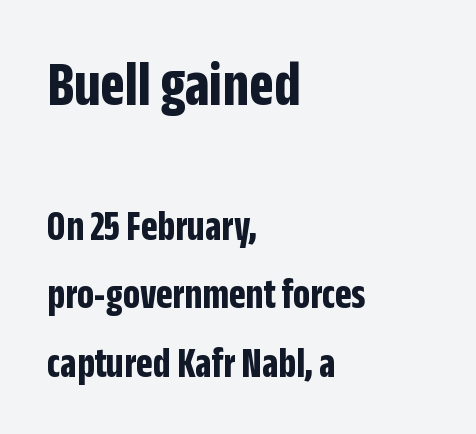
{"serif": "no", "italic": "no", "bold": "yes", "weight": "bold", "width": "condensed", "stroke_contrast": "low", "x_height": "large", "monospaced": "no", "underline": "no", "align": "left", "line_spacing": "normal", "line_spacing_ratio": 1.6, "letter_spacing": "normal", "letter_spacing_em": 0.0, "larger_block": "first", "size_ratio": 1.49, "glyph_px": 64}
